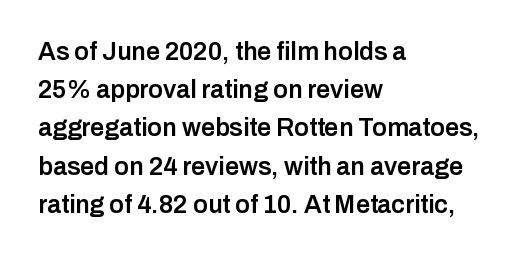
{"italic": "no", "bold": "semi", "underline": "no", "align": "left", "line_spacing": "normal", "line_spacing_ratio": 1.53, "letter_spacing": "normal", "letter_spacing_em": 0.0, "glyph_px": 25}
